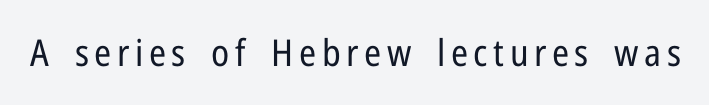
Descenders are the only things crossing below the line. Serifs: no, the terminals of the letterforms are clean. Weight class: somewhere from thin through regular. Notice how the stems are strictly vertical — no italics here.
